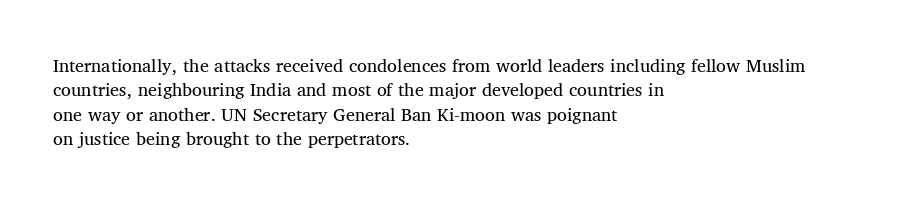
Q: Is the text bold? A: No.
Q: Is the text italic (slanted)? A: No, it is upright.
Q: Is the text underlined? A: No.
Q: How is the paragraph aligned? A: Left-aligned.
Q: Is the spacing between letters normal or unusually wide? A: Normal.
